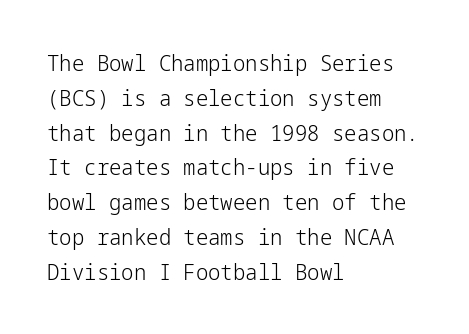
{"italic": "no", "bold": "no", "underline": "no", "align": "left", "line_spacing": "normal", "line_spacing_ratio": 1.58, "letter_spacing": "normal", "letter_spacing_em": 0.0, "glyph_px": 22}
